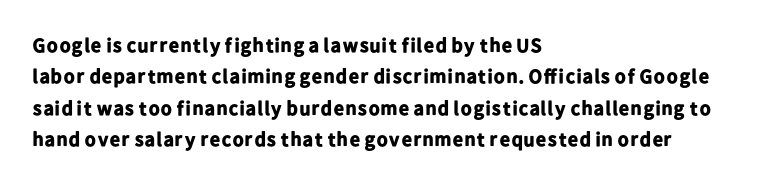
{"italic": "no", "bold": "yes", "underline": "no", "align": "left", "line_spacing": "normal", "line_spacing_ratio": 1.57, "letter_spacing": "normal", "letter_spacing_em": 0.0, "glyph_px": 20}
